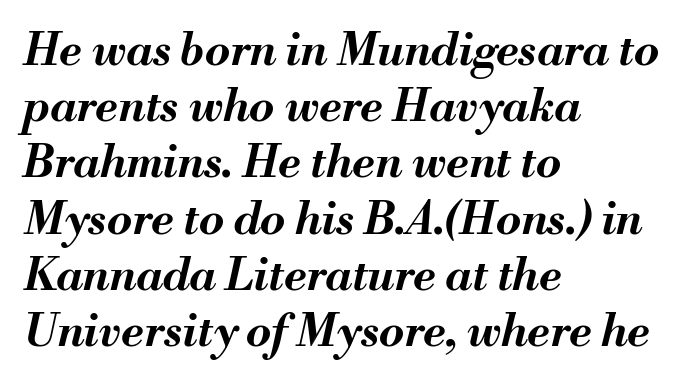
Here the glyphs are tracked normally, forming tight word shapes. Emphasis-style slanted type is in use. The zone under the glyphs is completely vacant. The vertical gap from one line to the next is medium.
